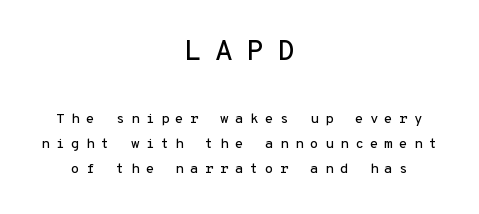
Q: Is the text italic (slanted)? A: No, it is upright.
Q: Is the typeface a serif or a sans-serif typeface? A: Sans-serif.
Q: Is the text underlined? A: No.
Q: How is the paragraph aligned? A: Centered.
Q: Is the spacing between letters normal or unusually wide? A: Unusually wide.
Q: Which block of text is set in a larger size, the first (top) or the second (bottom)? A: The first (top) one.
Q: Width (condensed, normal, or wide)? A: Normal.
Q: Stroke contrast? A: Low.
Q: x-height? A: Medium.
Q: Monospaced? A: Yes.
